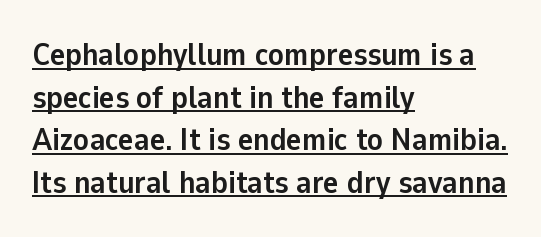
{"serif": "no", "italic": "no", "bold": "yes", "weight": "semibold", "width": "normal", "stroke_contrast": "low", "x_height": "medium", "monospaced": "no", "underline": "yes", "align": "left", "line_spacing": "normal", "line_spacing_ratio": 1.33, "letter_spacing": "normal", "letter_spacing_em": 0.0, "glyph_px": 32}
